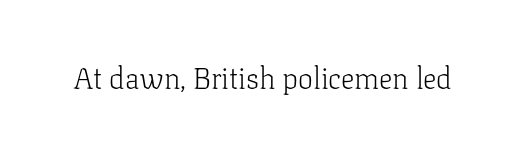
Q: Is the text bold? A: No.
Q: Is the text italic (slanted)? A: No, it is upright.
Q: Is the typeface a serif or a sans-serif typeface? A: Serif.
Q: Is the text underlined? A: No.
Q: Is the spacing between letters normal or unusually wide? A: Normal.
Q: Width (condensed, normal, or wide)? A: Normal.
Q: Stroke contrast? A: Low.
Q: x-height? A: Medium.
Q: Monospaced? A: No.
